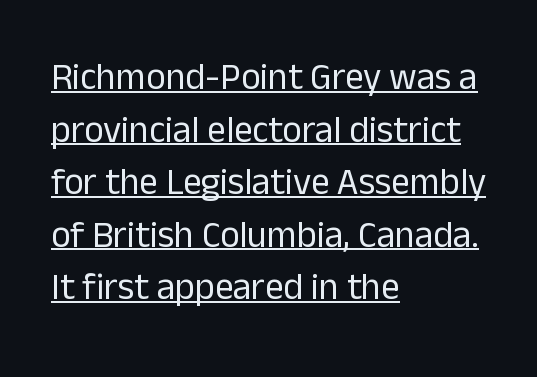
{"serif": "no", "italic": "no", "bold": "no", "weight": "regular", "width": "normal", "stroke_contrast": "low", "x_height": "medium", "monospaced": "no", "underline": "yes", "align": "left", "line_spacing": "normal", "line_spacing_ratio": 1.42, "letter_spacing": "normal", "letter_spacing_em": 0.0, "glyph_px": 37}
